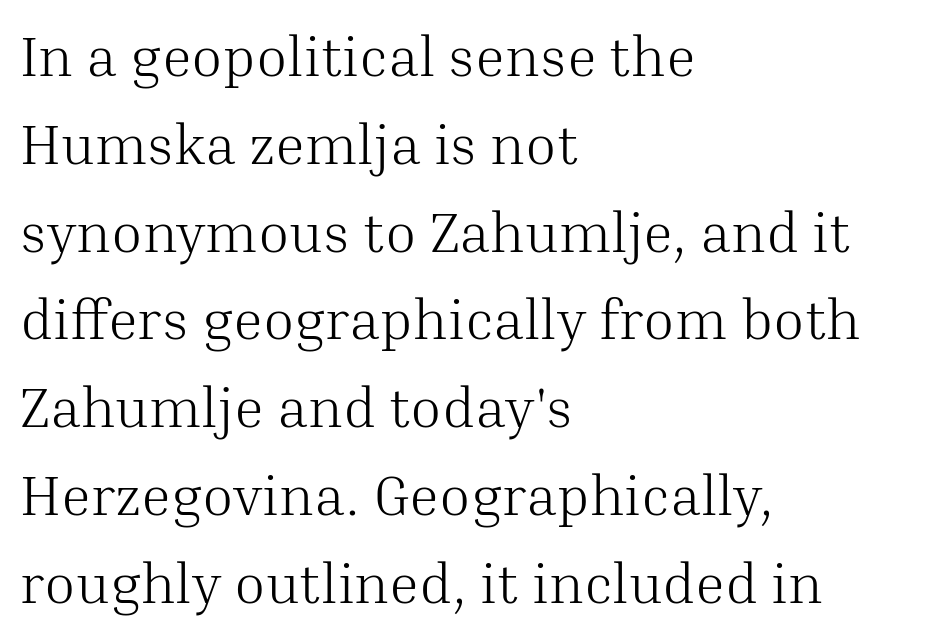
Check the space under the baseline: it is left empty. All the whitespace from short lines collects on the right. Stem width sits at or under what a default text font uses. Caption: standard tracking, unaltered. Examine the stroke ends and you'll spot serifs. This sample uses an upright cut, with every glyph sitting square on the baseline.
